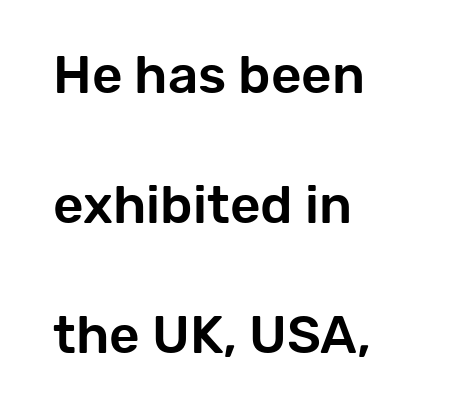
{"serif": "no", "italic": "no", "width": "normal", "stroke_contrast": "low", "x_height": "medium", "monospaced": "no", "underline": "no", "align": "left", "line_spacing": "loose", "line_spacing_ratio": 2.45, "letter_spacing": "normal", "letter_spacing_em": 0.0, "glyph_px": 53}
